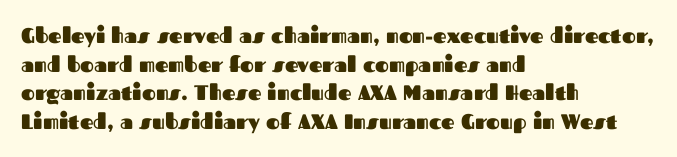
Q: Is the text bold? A: Yes.
Q: Is the text italic (slanted)? A: No, it is upright.
Q: Is the text underlined? A: No.
Q: How is the paragraph aligned? A: Left-aligned.
Q: Is the spacing between letters normal or unusually wide? A: Normal.
Q: Is the spacing between lines tight, normal or loose? A: Normal.
